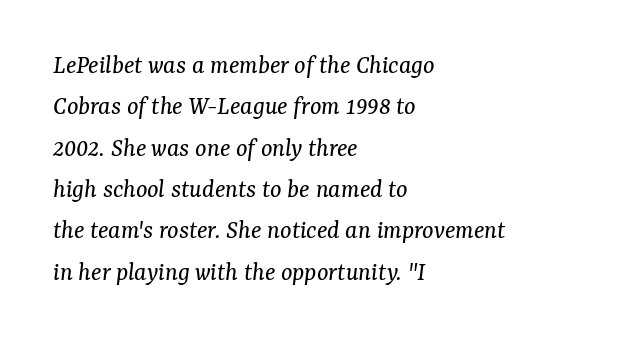
{"italic": "yes", "lean": "right", "slant_degrees": 7, "bold": "no", "underline": "no", "align": "left", "line_spacing": "normal", "line_spacing_ratio": 1.53, "letter_spacing": "normal", "letter_spacing_em": 0.0, "glyph_px": 27}
